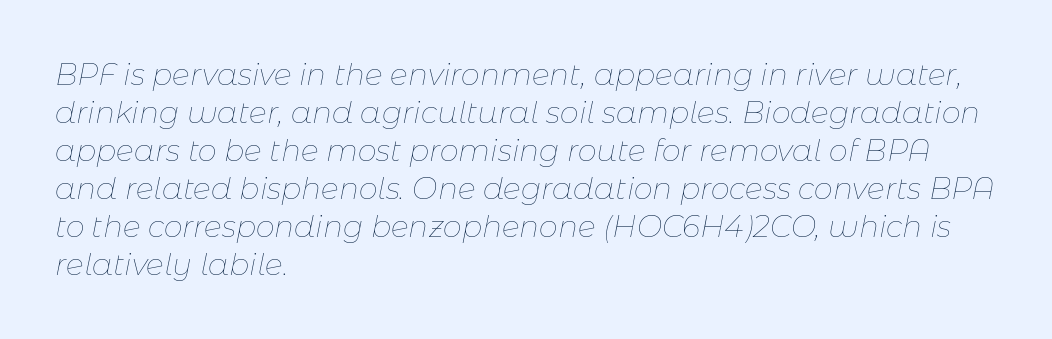
The image shows 30 px thin type, italic (leaning right); set left-aligned, normal line spacing (1.27x), normal letter spacing, not underlined; low stroke contrast and a medium x-height.
